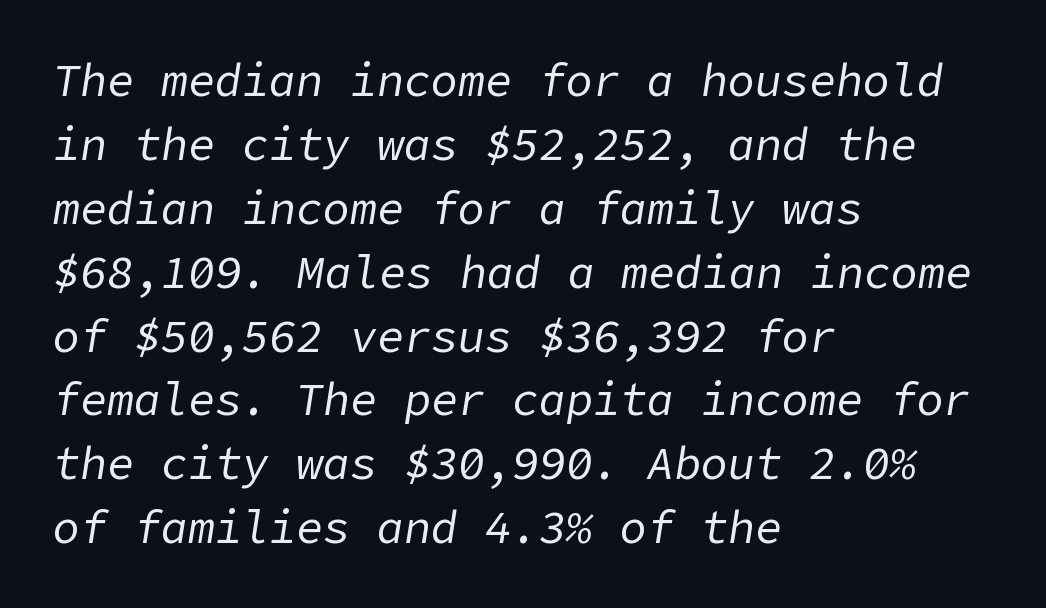
Italic: yes, the glyphs are oblique. Characters follow at the spacing the type designer built in. What's the leading like? Ordinary, nothing unusual. The passage shown is not underscored anywhere. Think standard paragraph weight, or any step lighter than that. The lines in this sample share a left origin and differ only in where they stop.
